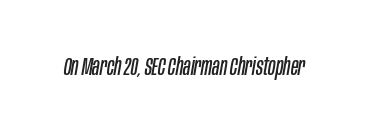
{"italic": "yes", "lean": "right", "slant_degrees": 10, "bold": "no", "underline": "no", "letter_spacing": "normal", "letter_spacing_em": 0.0, "glyph_px": 24}
